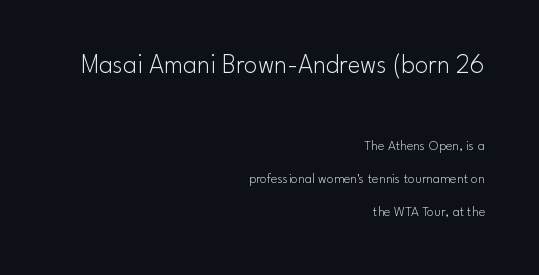
Q: Is the text bold? A: No.
Q: Is the text italic (slanted)? A: No, it is upright.
Q: Is the text underlined? A: No.
Q: How is the paragraph aligned? A: Right-aligned.
Q: Is the spacing between letters normal or unusually wide? A: Normal.
Q: Is the spacing between lines tight, normal or loose? A: Loose.
Q: Which block of text is set in a larger size, the first (top) or the second (bottom)? A: The first (top) one.
